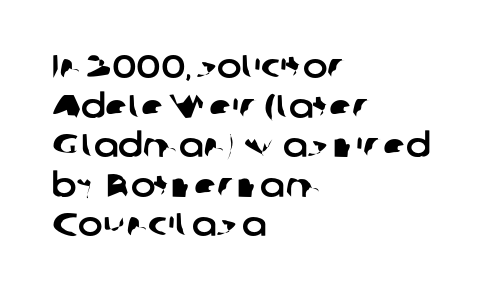
This sample has the flowing, uneven cadence of proportional lettering. Serif or sans? Sans — the stroke terminals are bare. Glance below the letters and you will spot only blank space. Is the letter spacing exaggerated? No — it looks like the ordinary default.
